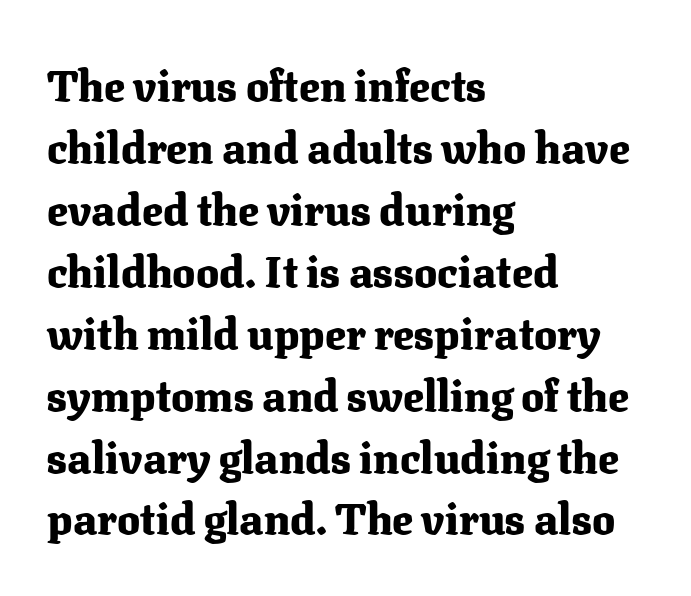
{"serif": "yes", "italic": "no", "bold": "yes", "weight": "heavy", "width": "normal", "stroke_contrast": "medium", "x_height": "medium", "monospaced": "no", "underline": "no", "align": "left", "line_spacing": "normal", "line_spacing_ratio": 1.44, "letter_spacing": "normal", "letter_spacing_em": 0.0, "glyph_px": 43}
